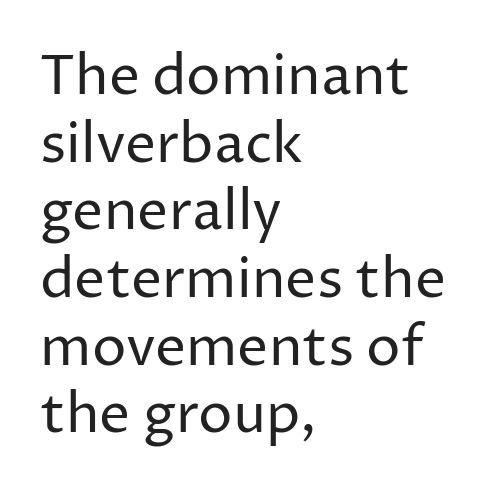
{"serif": "no", "italic": "no", "bold": "no", "weight": "regular", "width": "normal", "stroke_contrast": "low", "x_height": "medium", "monospaced": "no", "underline": "no", "align": "left", "line_spacing_ratio": 1.23, "letter_spacing": "normal", "letter_spacing_em": 0.0, "glyph_px": 55}
